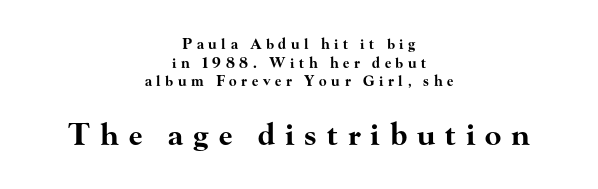
{"serif": "yes", "italic": "no", "bold": "yes", "weight": "bold", "width": "wide", "stroke_contrast": "high", "x_height": "small", "monospaced": "no", "underline": "no", "align": "center", "line_spacing": "normal", "line_spacing_ratio": 1.33, "letter_spacing": "wide", "letter_spacing_em": 0.33, "larger_block": "second", "size_ratio": 2.14, "glyph_px": 30}
